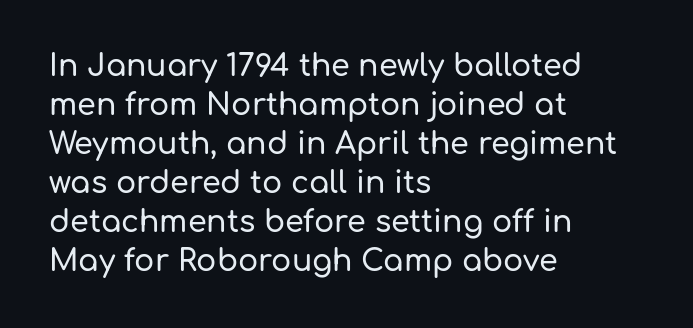
Line spacing here is normal. Words appear dense and cohesive because spacing is normal. Horizontal alignment here is leftward, the default for most running prose. Italic? Not at all — the glyphs are vertical. Classification — sans serif.
